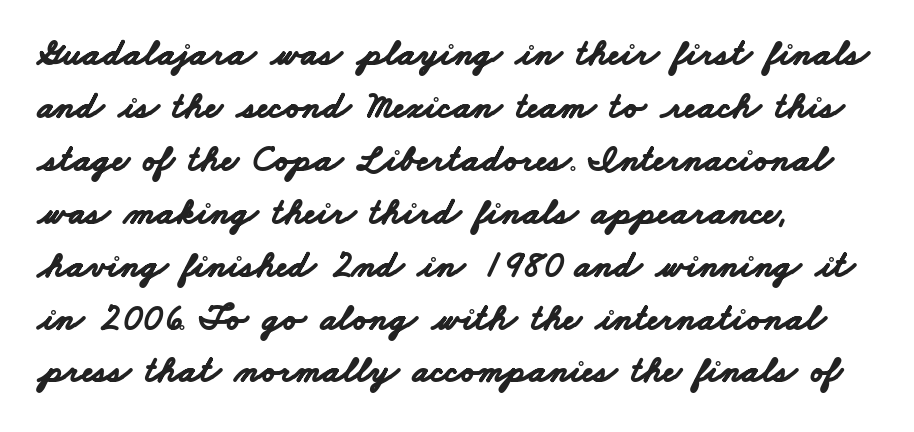
No extra tracking has been applied to these lines. A normal amount of white space separates one row of letters from the next. The paragraph shown leans on its left margin. Weight check: bold — yes, fully. Just letters on the line, the space beneath them empty.
